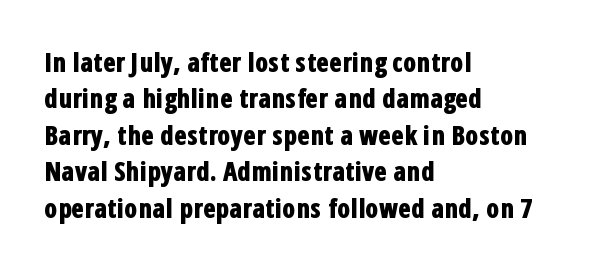
Q: Is the text bold? A: Yes.
Q: Is the text italic (slanted)? A: No, it is upright.
Q: Is the text underlined? A: No.
Q: How is the paragraph aligned? A: Left-aligned.
Q: Is the spacing between letters normal or unusually wide? A: Normal.
Q: Is the spacing between lines tight, normal or loose? A: Normal.
